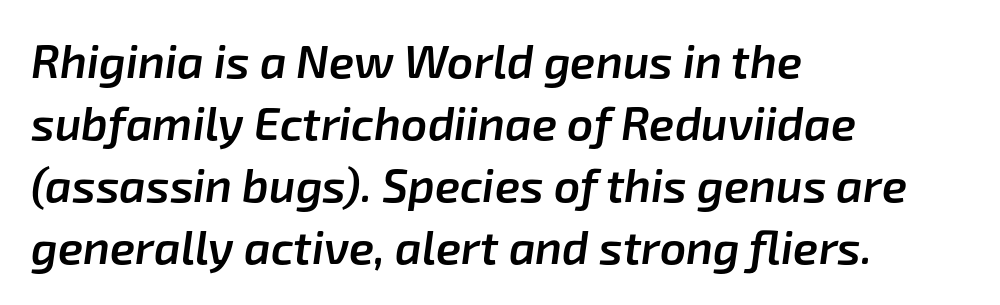
Q: Is the text bold? A: Semi-bold.
Q: Is the text italic (slanted)? A: Yes, it leans right by about 8 degrees.
Q: Is the text underlined? A: No.
Q: How is the paragraph aligned? A: Left-aligned.
Q: Is the spacing between letters normal or unusually wide? A: Normal.
Q: Is the spacing between lines tight, normal or loose? A: Normal.
Q: Width (condensed, normal, or wide)? A: Normal.
Q: Stroke contrast? A: Low.
Q: x-height? A: Medium.
Q: Monospaced? A: No.
